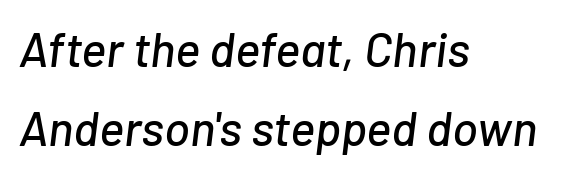
Students, observe: this is what conventionally led text looks like. What stands out about the letter spacing? Nothing — it is the standard amount. Varying glyph widths throughout — classic text-font behaviour. Type without underlining.
